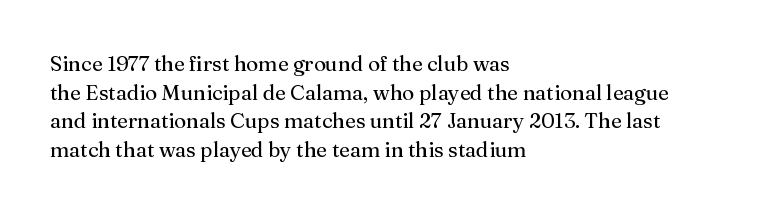
The image shows 21 px text type, upright; set left-aligned, normal line spacing (1.36x), normal letter spacing, not underlined.
